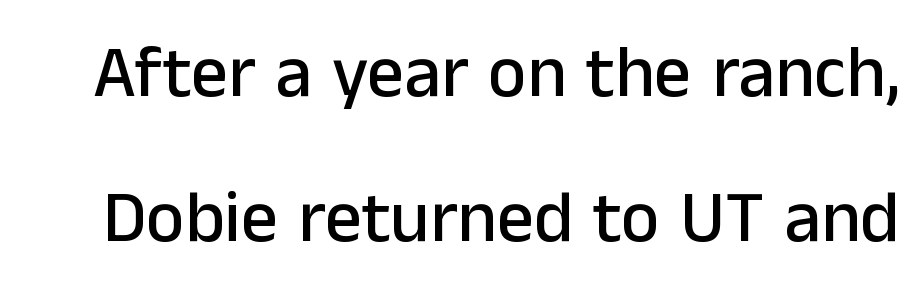
The rendering shows plain stroke endings on the letterforms — a sans-serif design. Proportional: the letters do not fall into vertical columns. Students, observe: this is what heavily led, spacious text looks like. The zone under the glyphs is completely vacant. The face used here is rendered with its standard letterfit. The type sits square on the baseline with zero lean.
